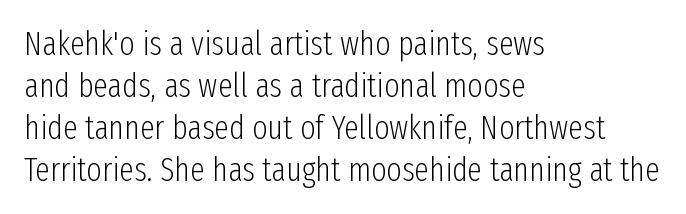
The image shows 33 px light, condensed sans-serif type, upright; set left-aligned, normal line spacing (1.27x), normal letter spacing, not underlined; low stroke contrast and a medium x-height.
